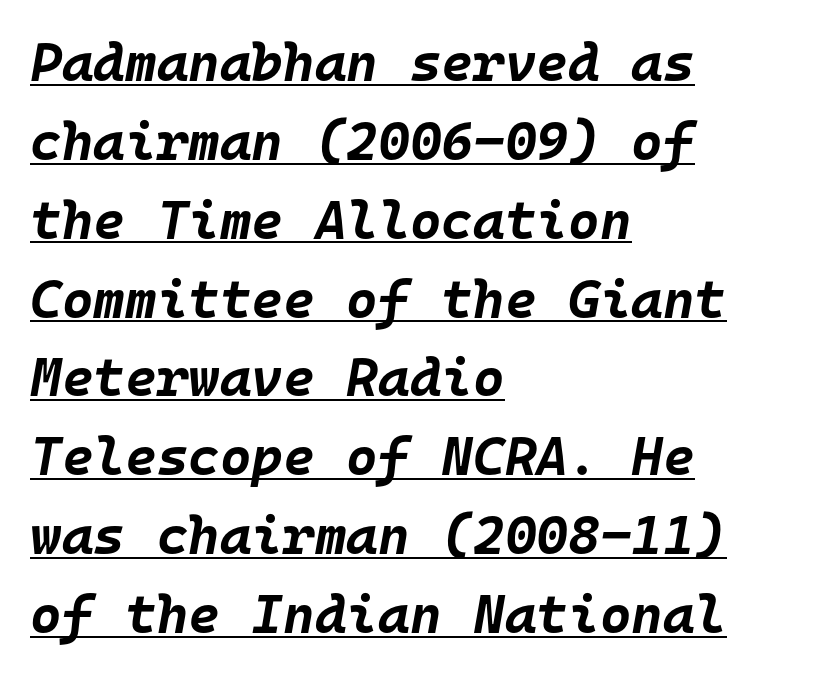
Q: Is the text bold? A: Yes.
Q: Is the text italic (slanted)? A: Yes, it leans right by about 10 degrees.
Q: Is the text underlined? A: Yes.
Q: How is the paragraph aligned? A: Left-aligned.
Q: Is the spacing between letters normal or unusually wide? A: Normal.
Q: Is the spacing between lines tight, normal or loose? A: Normal.
Q: Width (condensed, normal, or wide)? A: Normal.
Q: Stroke contrast? A: Low.
Q: x-height? A: Large.
Q: Monospaced? A: Yes.
